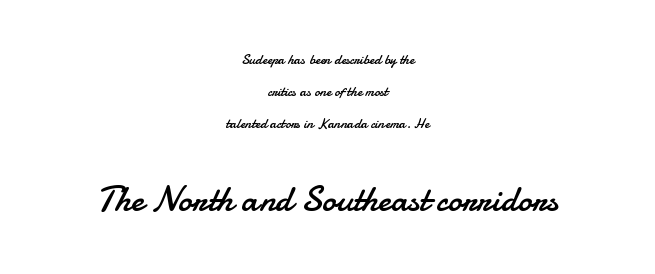
Q: Is the text bold? A: No.
Q: Is the text italic (slanted)? A: Yes.
Q: Is the typeface a serif or a sans-serif typeface? A: Sans-serif.
Q: Is the text underlined? A: No.
Q: How is the paragraph aligned? A: Centered.
Q: Is the spacing between letters normal or unusually wide? A: Normal.
Q: Is the spacing between lines tight, normal or loose? A: Loose.
Q: Which block of text is set in a larger size, the first (top) or the second (bottom)? A: The second (bottom) one.
Q: Width (condensed, normal, or wide)? A: Normal.
Q: Stroke contrast? A: Low.
Q: x-height? A: Small.
Q: Monospaced? A: No.
